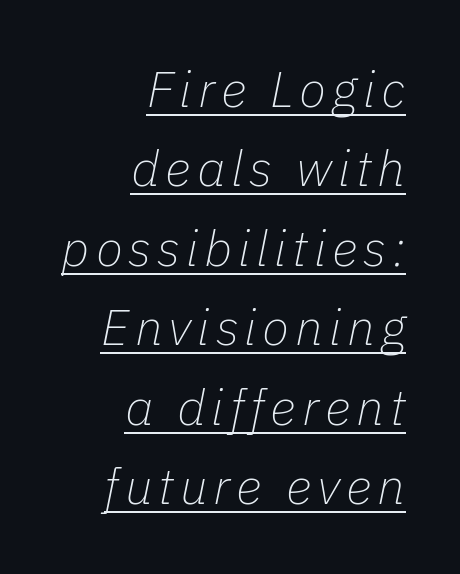
The weight tops out at a normal text grade. The text block is weighted toward the right margin, trailing off unevenly leftward. A normal amount of white space separates one row of letters from the next. The passage shown leans; its letterforms are oblique. This sample has the flowing, uneven cadence of proportional lettering.
